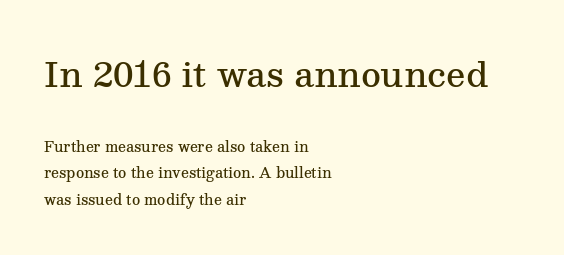
The upper block of text is set noticeably larger than the block beneath it. Is the letter spacing exaggerated? No — it looks like the ordinary default. The passage shown is typed in a proportional face where columns would drift. Italic: no, the glyphs are upright roman. Each letter's strokes conclude with small projecting serifs.
